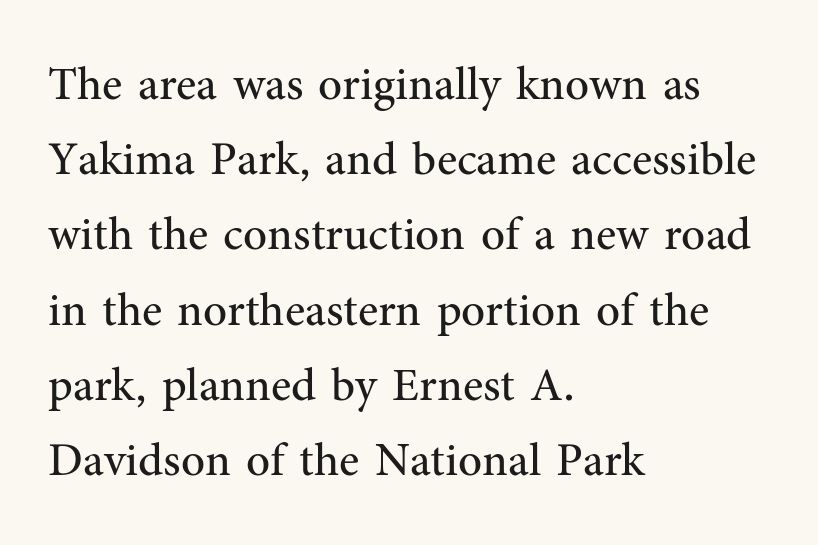
{"serif": "yes", "italic": "no", "bold": "no", "weight": "regular", "width": "normal", "stroke_contrast": "medium", "x_height": "medium", "monospaced": "no", "underline": "no", "align": "left", "line_spacing": "normal", "line_spacing_ratio": 1.6, "letter_spacing": "normal", "letter_spacing_em": 0.0, "glyph_px": 47}
